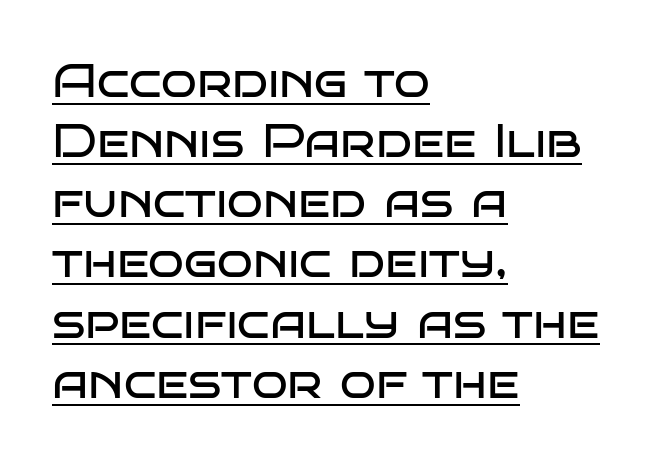
The image shows 47 px regular-weight, wide sans-serif type, upright; set left-aligned, normal line spacing (1.28x), normal letter spacing, underlined; low stroke contrast and a large x-height.
